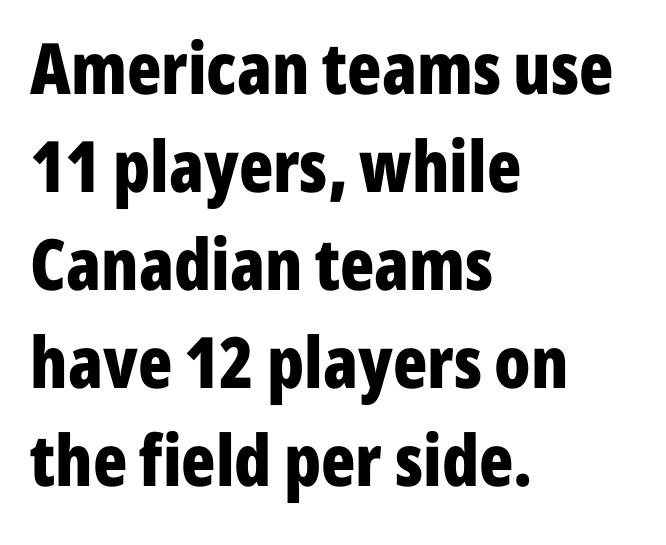
The image shows 71 px bold, condensed sans-serif type, upright; set left-aligned, normal line spacing (1.38x), normal letter spacing, not underlined; low stroke contrast and a medium x-height.
